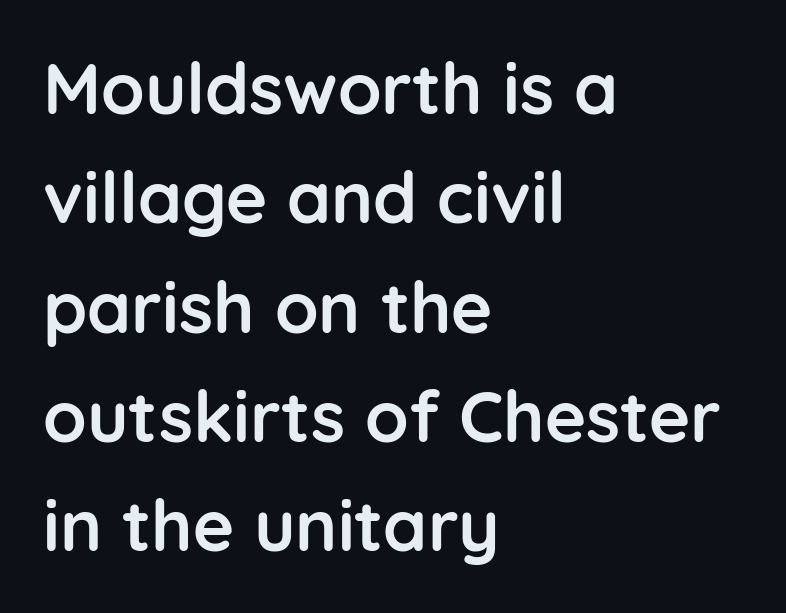
{"serif": "no", "italic": "no", "bold": "yes", "weight": "semibold", "width": "normal", "stroke_contrast": "low", "x_height": "medium", "monospaced": "no", "underline": "no", "align": "left", "line_spacing": "normal", "line_spacing_ratio": 1.54, "letter_spacing": "normal", "letter_spacing_em": 0.0, "glyph_px": 71}
